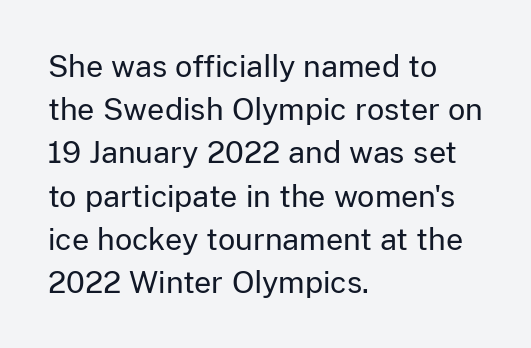
{"serif": "no", "italic": "no", "bold": "no", "weight": "regular", "width": "normal", "stroke_contrast": "low", "x_height": "medium", "monospaced": "no", "underline": "no", "align": "left", "line_spacing": "normal", "line_spacing_ratio": 1.44, "letter_spacing": "normal", "letter_spacing_em": 0.0, "glyph_px": 30}
